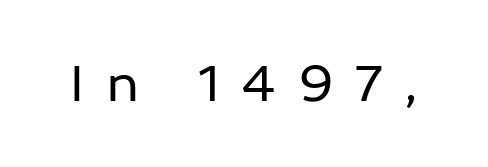
Q: Is the text bold? A: No.
Q: Is the text italic (slanted)? A: No, it is upright.
Q: Is the typeface a serif or a sans-serif typeface? A: Sans-serif.
Q: Is the text underlined? A: No.
Q: Is the spacing between letters normal or unusually wide? A: Unusually wide.
Q: Width (condensed, normal, or wide)? A: Normal.
Q: Stroke contrast? A: Low.
Q: x-height? A: Medium.
Q: Monospaced? A: No.
